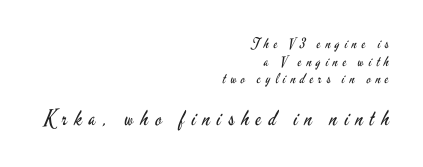
The image shows 21 px text type; set right-aligned, normal line spacing (1.26x), unusually wide letter spacing (+0.34 em), not underlined; the second (bottom) block is 1.5x larger.
